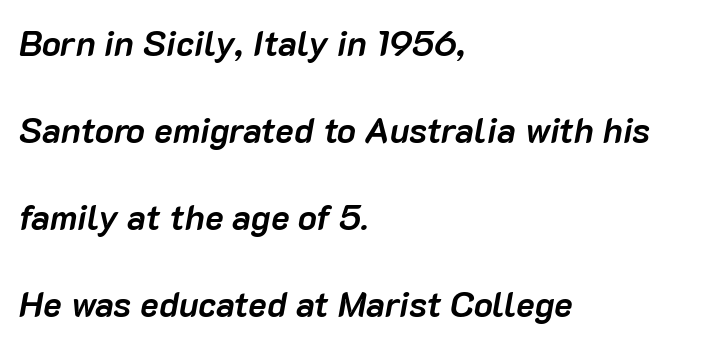
{"italic": "yes", "lean": "right", "slant_degrees": 10, "bold": "yes", "weight": "semibold", "width": "normal", "stroke_contrast": "low", "x_height": "medium", "monospaced": "no", "underline": "no", "align": "left", "line_spacing": "loose", "line_spacing_ratio": 2.49, "letter_spacing": "normal", "letter_spacing_em": 0.0, "glyph_px": 35}
